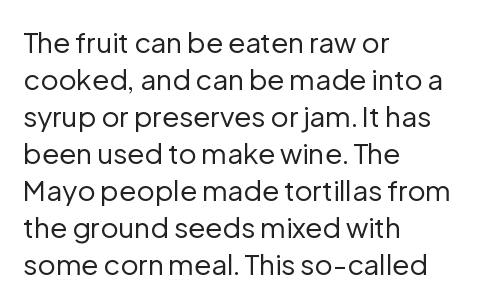
Tracking value appears to be zero — textbook default spacing. The specimen reads as upright at a glance. The passage shown is typeset with a sans-serif family. The area under the type is left untouched.
